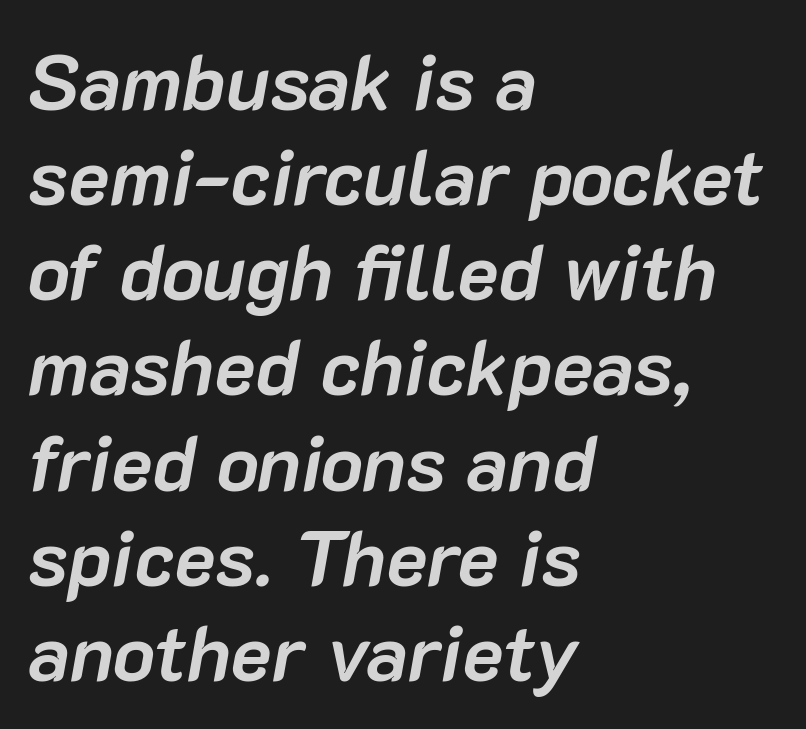
The letters advance in unequal steps, a hallmark of proportional type. Observe the ordinary spacing: letters are neighbours, not strangers. Thick stems and heavy bowls — unmistakably bold. The face used here has a pronounced slope to its letters.
